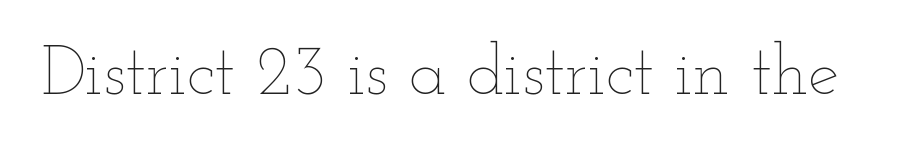
{"italic": "no", "bold": "no", "weight": "thin", "width": "wide", "stroke_contrast": "low", "x_height": "small", "monospaced": "no", "underline": "no", "letter_spacing": "normal", "letter_spacing_em": 0.0, "glyph_px": 70}
